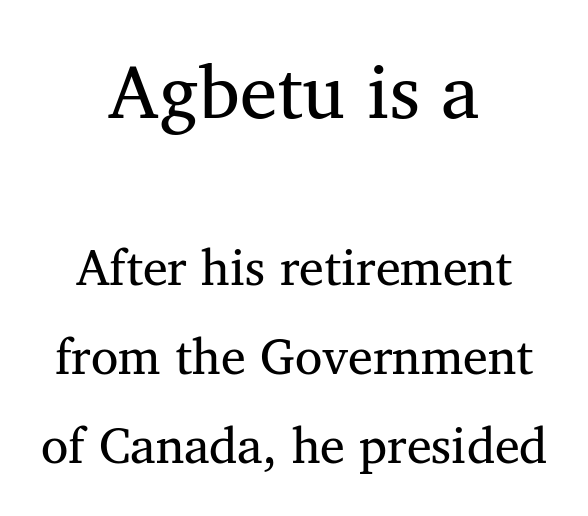
The image shows 75 px regular-weight serif type, upright; set centered, line spacing 1.78x, normal letter spacing, not underlined; the first (top) block is 1.5x larger; medium stroke contrast and a medium x-height.
